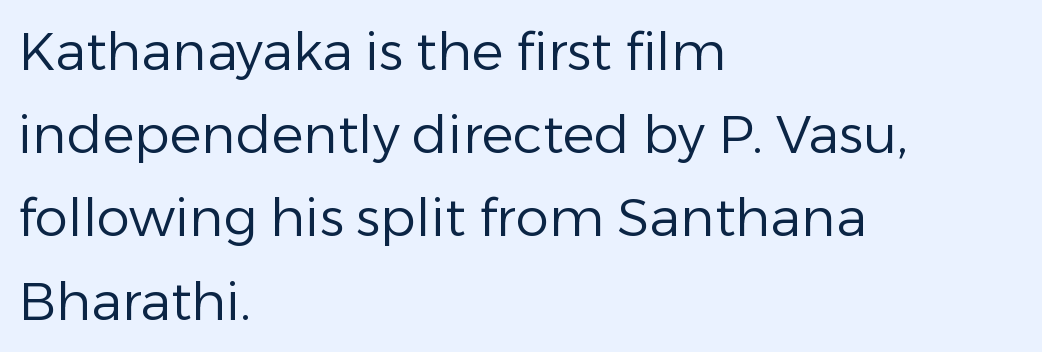
Q: Is the text bold? A: No.
Q: Is the text italic (slanted)? A: No, it is upright.
Q: Is the typeface a serif or a sans-serif typeface? A: Sans-serif.
Q: Is the text underlined? A: No.
Q: How is the paragraph aligned? A: Left-aligned.
Q: Is the spacing between letters normal or unusually wide? A: Normal.
Q: Is the spacing between lines tight, normal or loose? A: Normal.
Q: Width (condensed, normal, or wide)? A: Normal.
Q: Stroke contrast? A: Low.
Q: x-height? A: Medium.
Q: Monospaced? A: No.
